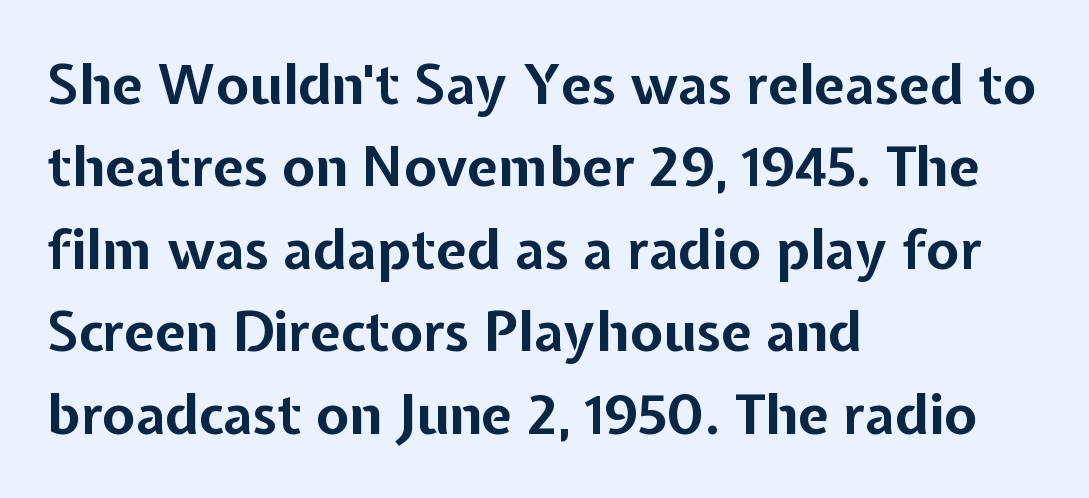
Q: Is the text bold? A: Yes.
Q: Is the text italic (slanted)? A: No, it is upright.
Q: Is the typeface a serif or a sans-serif typeface? A: Sans-serif.
Q: Is the text underlined? A: No.
Q: How is the paragraph aligned? A: Left-aligned.
Q: Is the spacing between letters normal or unusually wide? A: Normal.
Q: Is the spacing between lines tight, normal or loose? A: Normal.
Q: Width (condensed, normal, or wide)? A: Normal.
Q: Stroke contrast? A: Low.
Q: x-height? A: Medium.
Q: Monospaced? A: No.
